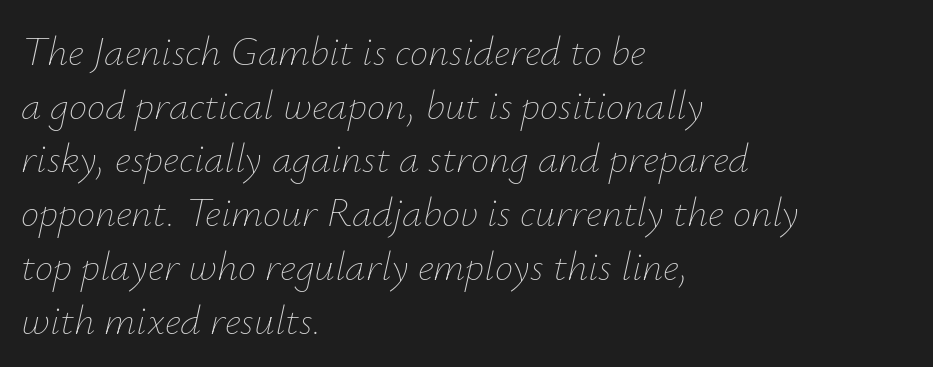
Q: Is the text bold? A: No.
Q: Is the text italic (slanted)? A: Yes, it leans right by about 12 degrees.
Q: Is the text underlined? A: No.
Q: How is the paragraph aligned? A: Left-aligned.
Q: Is the spacing between letters normal or unusually wide? A: Normal.
Q: Is the spacing between lines tight, normal or loose? A: Normal.
Q: Width (condensed, normal, or wide)? A: Normal.
Q: Stroke contrast? A: Low.
Q: x-height? A: Small.
Q: Monospaced? A: No.
